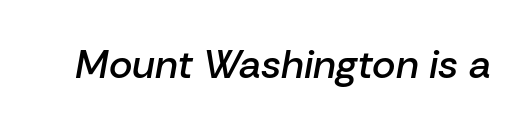
The image shows 40 px semibold type, italic (leaning right); set normal letter spacing, not underlined; low stroke contrast and a medium x-height.
